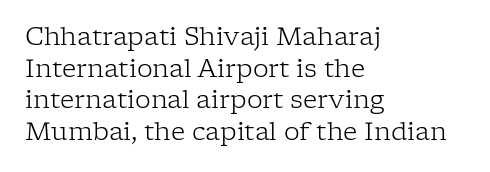
{"italic": "no", "bold": "no", "underline": "no", "align": "left", "line_spacing": "normal", "line_spacing_ratio": 1.27, "letter_spacing": "normal", "letter_spacing_em": 0.0, "glyph_px": 25}
